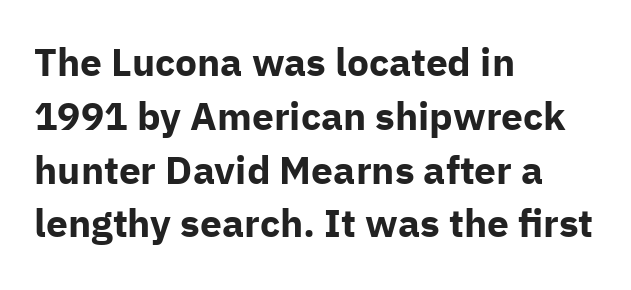
The image shows 39 px bold sans-serif type, upright; set left-aligned, normal line spacing (1.38x), normal letter spacing, not underlined; low stroke contrast and a medium x-height.
